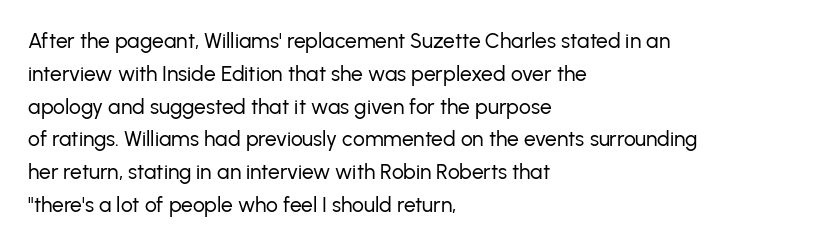
The image shows 21 px text type, upright; set left-aligned, normal line spacing (1.56x), normal letter spacing, not underlined.
